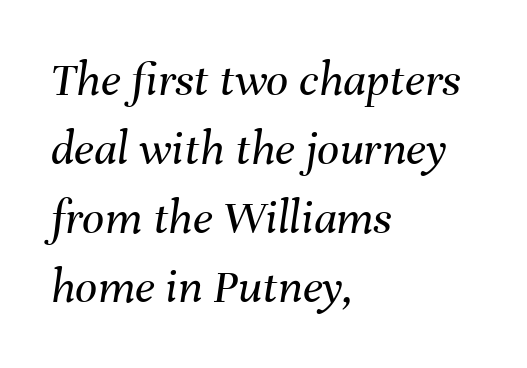
The image shows 49 px regular-weight type, italic (leaning right); set left-aligned, normal line spacing (1.41x), normal letter spacing, not underlined; medium stroke contrast and a medium x-height.
